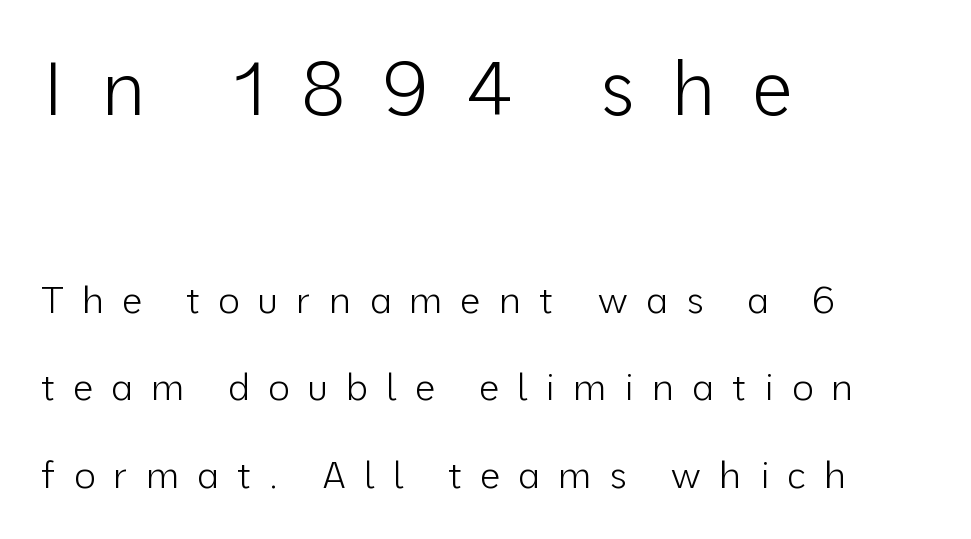
Whoever set this chose breathing room over compactness in the vertical rhythm. The passage is arranged the way most books set body copy — flush left. The letterforms stand isolated, each surrounded by extra space. Is the stroke heavy? The answer is a plain regular-or-lighter.
